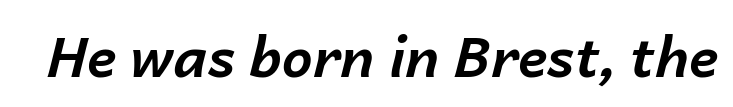
{"italic": "yes", "lean": "right", "slant_degrees": 14, "bold": "yes", "weight": "bold", "width": "normal", "stroke_contrast": "low", "x_height": "medium", "monospaced": "no", "underline": "no", "letter_spacing": "normal", "letter_spacing_em": 0.0, "glyph_px": 55}
